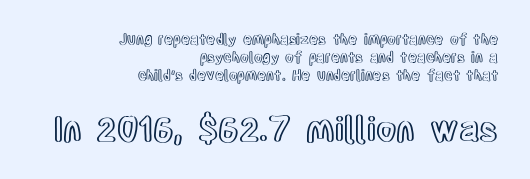
There is no visible air inserted between adjacent glyphs. Where is the straight margin? On the right. The rendering uses a moderate line-height, typical for paragraphs. Plain, unruled lines of type.
